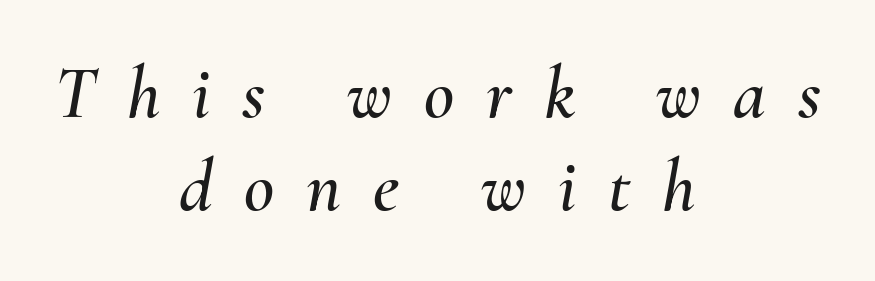
The image shows 74 px text type, italic (leaning right); set centered, normal line spacing (1.26x), unusually wide letter spacing (+0.43 em), not underlined; medium stroke contrast and a small x-height.
